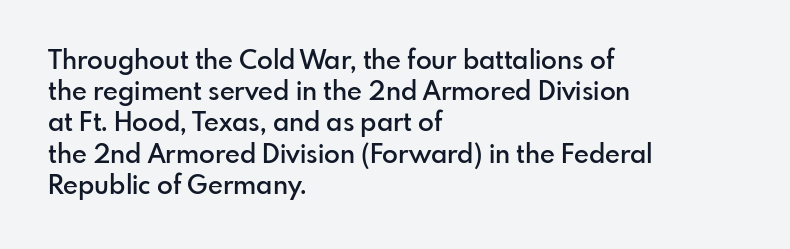
Q: Is the text bold? A: Semi-bold.
Q: Is the text italic (slanted)? A: No, it is upright.
Q: Is the text underlined? A: No.
Q: How is the paragraph aligned? A: Left-aligned.
Q: Is the spacing between letters normal or unusually wide? A: Normal.
